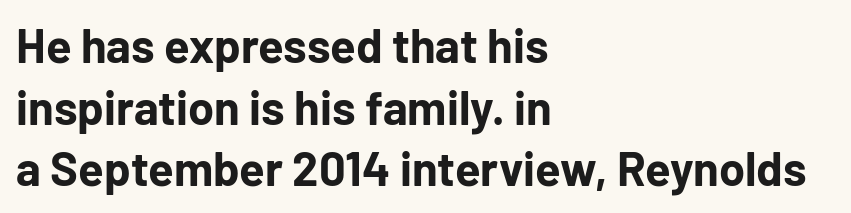
Note the varied advance widths — an 'i' is clearly narrower than an 'm'. Words appear dense and cohesive because spacing is normal. A sans-serif font was chosen for this passage. Designer's note — italics off, roman on. Does the weight exceed regular? Yes, all the way to bold.
